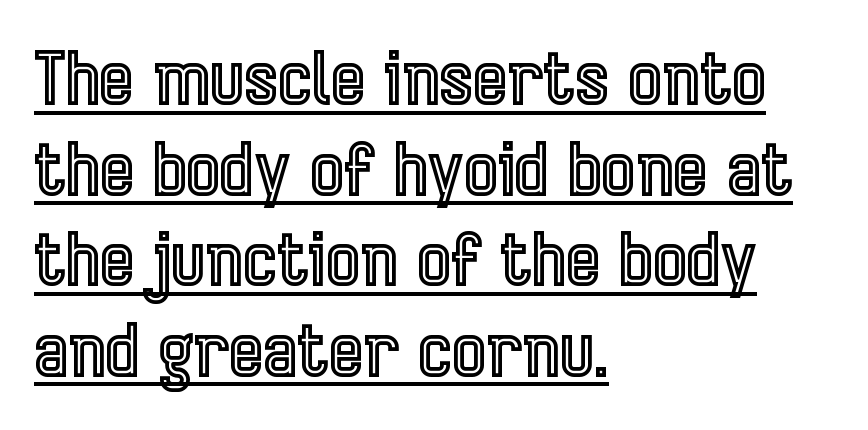
{"italic": "no", "width": "condensed", "x_height": "medium", "monospaced": "no", "underline": "yes", "align": "left", "line_spacing_ratio": 1.24, "letter_spacing": "normal", "letter_spacing_em": 0.0, "glyph_px": 73}
